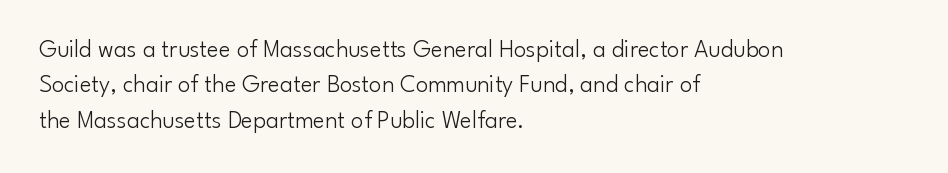
The image shows 25 px text type, upright; set left-aligned, normal line spacing (1.42x), normal letter spacing, not underlined.
